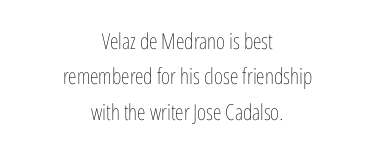
Q: Is the text bold? A: No.
Q: Is the text italic (slanted)? A: No, it is upright.
Q: Is the text underlined? A: No.
Q: How is the paragraph aligned? A: Centered.
Q: Is the spacing between letters normal or unusually wide? A: Normal.
Q: Is the spacing between lines tight, normal or loose? A: Normal.
